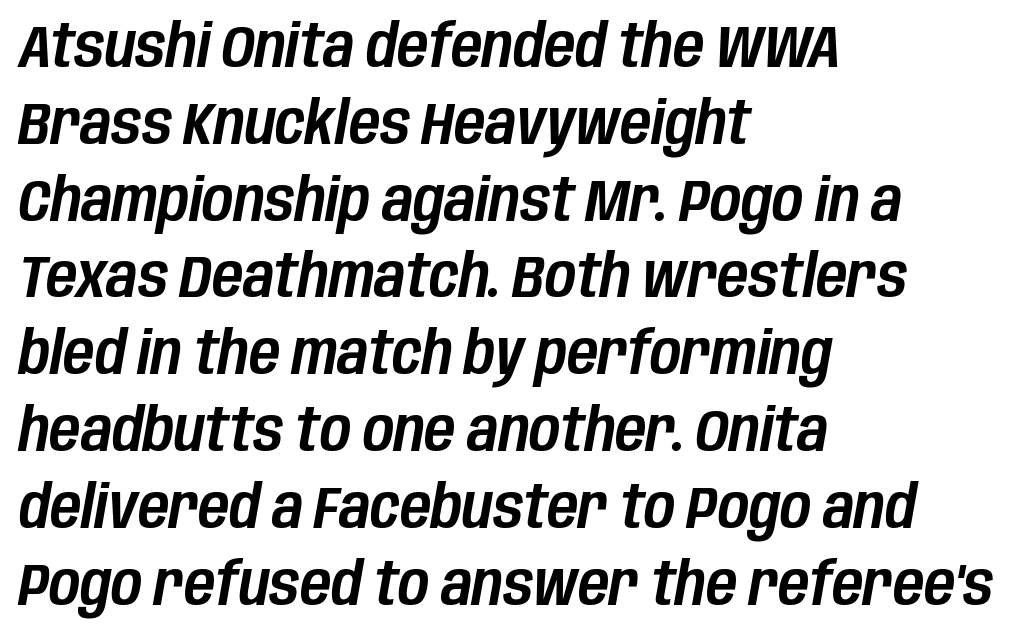
{"italic": "yes", "lean": "right", "slant_degrees": 10, "width": "condensed", "stroke_contrast": "low", "x_height": "large", "monospaced": "no", "underline": "no", "align": "left", "line_spacing": "normal", "line_spacing_ratio": 1.28, "letter_spacing": "normal", "letter_spacing_em": 0.0, "glyph_px": 60}
